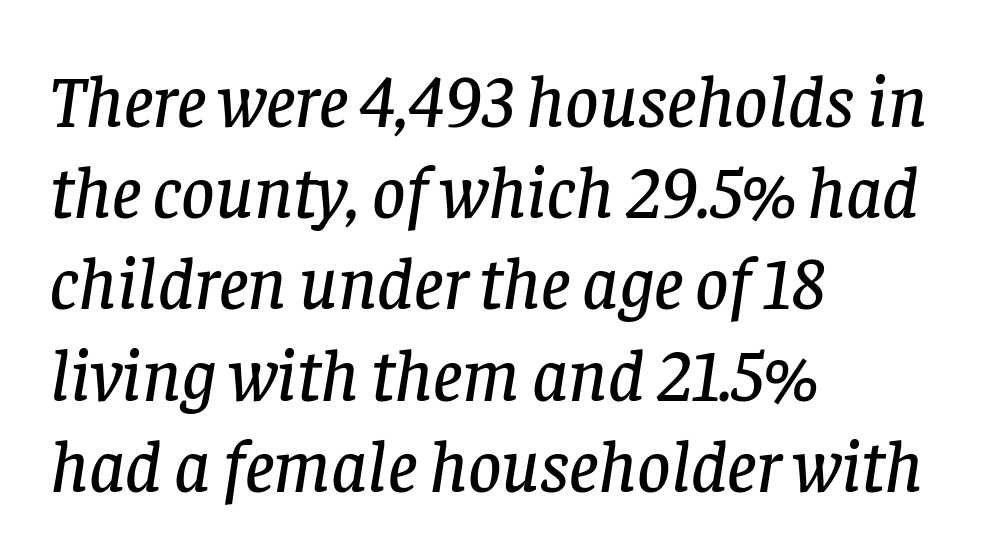
The image shows 73 px serif type, italic (leaning right); set left-aligned, normal line spacing (1.25x), normal letter spacing, not underlined; low stroke contrast and a large x-height.
